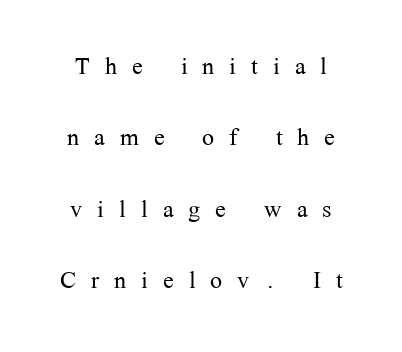
Q: Is the text bold? A: No.
Q: Is the text italic (slanted)? A: No, it is upright.
Q: Is the typeface a serif or a sans-serif typeface? A: Serif.
Q: Is the text underlined? A: No.
Q: How is the paragraph aligned? A: Centered.
Q: Is the spacing between letters normal or unusually wide? A: Unusually wide.
Q: Is the spacing between lines tight, normal or loose? A: Loose.
Q: Width (condensed, normal, or wide)? A: Normal.
Q: Stroke contrast? A: Medium.
Q: x-height? A: Medium.
Q: Monospaced? A: No.
